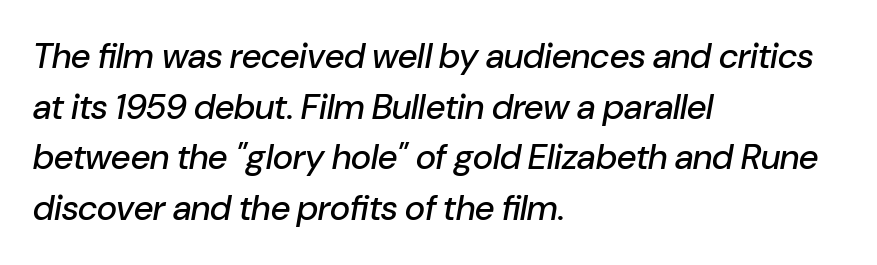
{"italic": "yes", "lean": "right", "slant_degrees": 10, "width": "normal", "stroke_contrast": "low", "x_height": "medium", "monospaced": "no", "underline": "no", "align": "left", "line_spacing": "normal", "line_spacing_ratio": 1.45, "letter_spacing": "normal", "letter_spacing_em": 0.0, "glyph_px": 35}
